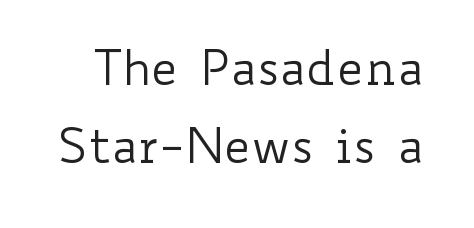
The weight would be labelled regular, book, light, or lighter still. Anything drawn beneath the words? Only blank space. The line texture is even and compact thanks to regular tracking. The letters advance in unequal steps, a hallmark of proportional type. It's the straight-up-and-down kind of type. The space between consecutive lines is moderate.
